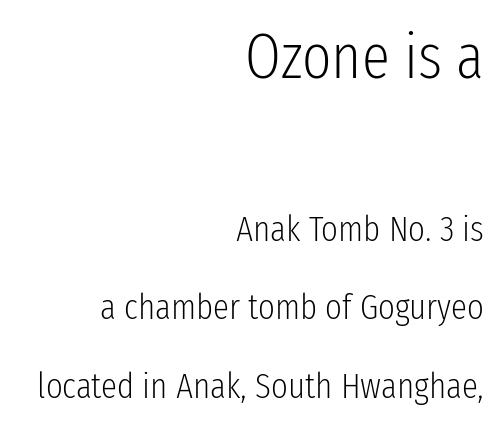
Q: Is the text bold? A: No.
Q: Is the text italic (slanted)? A: No, it is upright.
Q: Is the typeface a serif or a sans-serif typeface? A: Sans-serif.
Q: Is the text underlined? A: No.
Q: How is the paragraph aligned? A: Right-aligned.
Q: Is the spacing between letters normal or unusually wide? A: Normal.
Q: Is the spacing between lines tight, normal or loose? A: Loose.
Q: Which block of text is set in a larger size, the first (top) or the second (bottom)? A: The first (top) one.
Q: Width (condensed, normal, or wide)? A: Condensed.
Q: Stroke contrast? A: Low.
Q: x-height? A: Medium.
Q: Monospaced? A: No.
